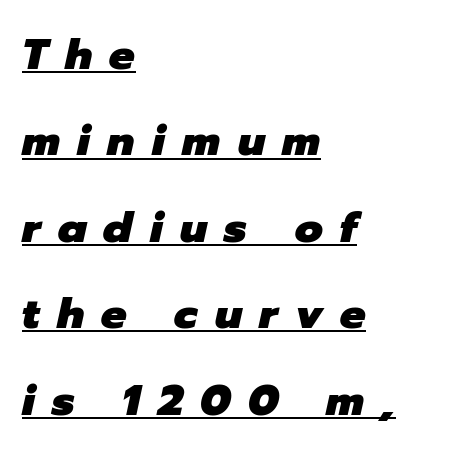
{"italic": "yes", "lean": "right", "slant_degrees": 12, "bold": "yes", "weight": "heavy", "width": "normal", "stroke_contrast": "low", "x_height": "medium", "monospaced": "no", "underline": "yes", "align": "left", "line_spacing": "loose", "line_spacing_ratio": 2.01, "letter_spacing": "wide", "letter_spacing_em": 0.4, "glyph_px": 43}
